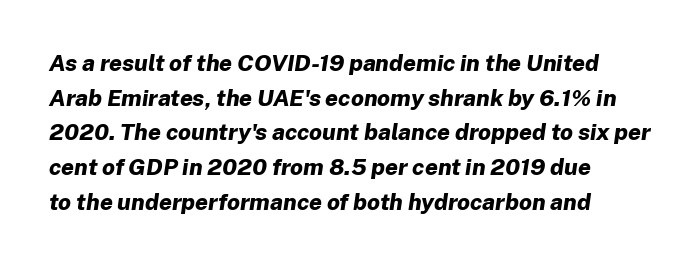
Q: Is the text bold? A: Yes.
Q: Is the text italic (slanted)? A: Yes, it leans right by about 8 degrees.
Q: Is the text underlined? A: No.
Q: How is the paragraph aligned? A: Left-aligned.
Q: Is the spacing between letters normal or unusually wide? A: Normal.
Q: Is the spacing between lines tight, normal or loose? A: Normal.
